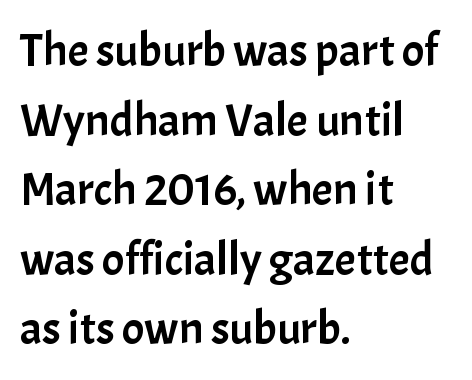
{"serif": "no", "italic": "no", "width": "normal", "stroke_contrast": "low", "x_height": "medium", "monospaced": "no", "underline": "no", "align": "left", "line_spacing": "normal", "line_spacing_ratio": 1.48, "letter_spacing": "normal", "letter_spacing_em": 0.0, "glyph_px": 47}
